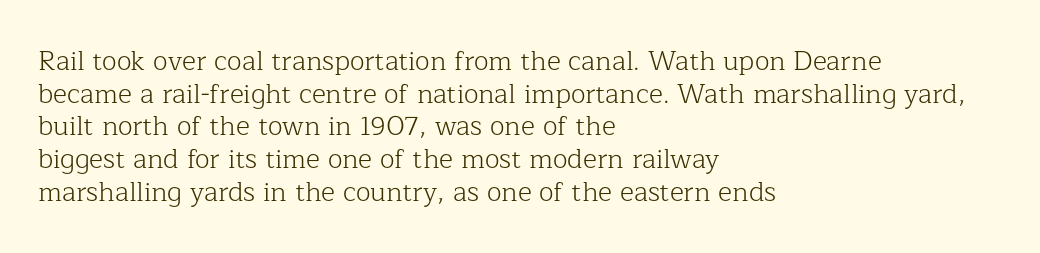
What stands out about the letter spacing? Nothing — it is the standard amount. This is not heavy type; no bold has been used. Just letters on the line, the space beneath them empty. Notice how the stems are strictly vertical — no italics here. This rendering uses left alignment, leaving the right contour irregular.
